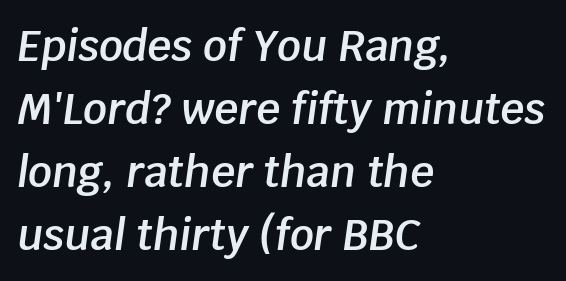
The image shows 42 px semibold type, italic (leaning right); set left-aligned, normal line spacing (1.5x), normal letter spacing, not underlined; low stroke contrast and a large x-height.
